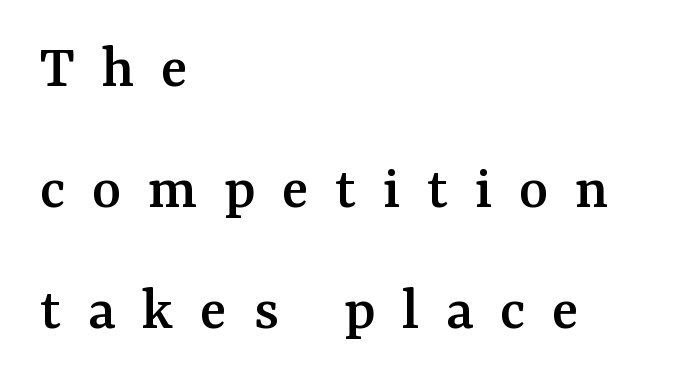
The lines in this sample share a left origin and differ only in where they stop. Ascenders rise straight up at ninety degrees. Serif or sans? Serif — the stroke terminals have little feet. Each letter keeps its own natural width here, so spacing adapts to shape.
